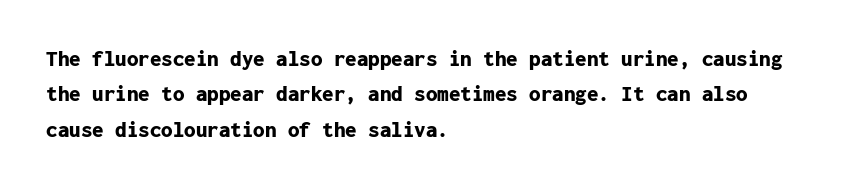
{"italic": "no", "bold": "yes", "underline": "no", "align": "left", "line_spacing": "normal", "line_spacing_ratio": 1.54, "letter_spacing": "normal", "letter_spacing_em": 0.0, "glyph_px": 23}
